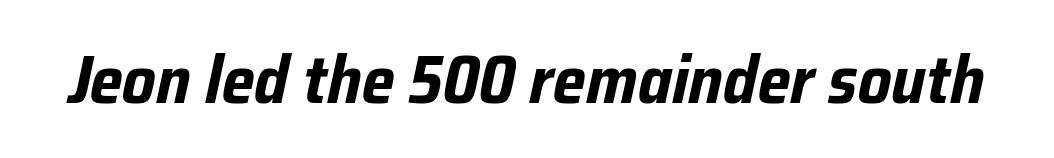
{"italic": "yes", "lean": "right", "slant_degrees": 12, "bold": "yes", "weight": "bold", "width": "condensed", "stroke_contrast": "low", "x_height": "medium", "monospaced": "no", "underline": "no", "letter_spacing": "normal", "letter_spacing_em": 0.0, "glyph_px": 68}
